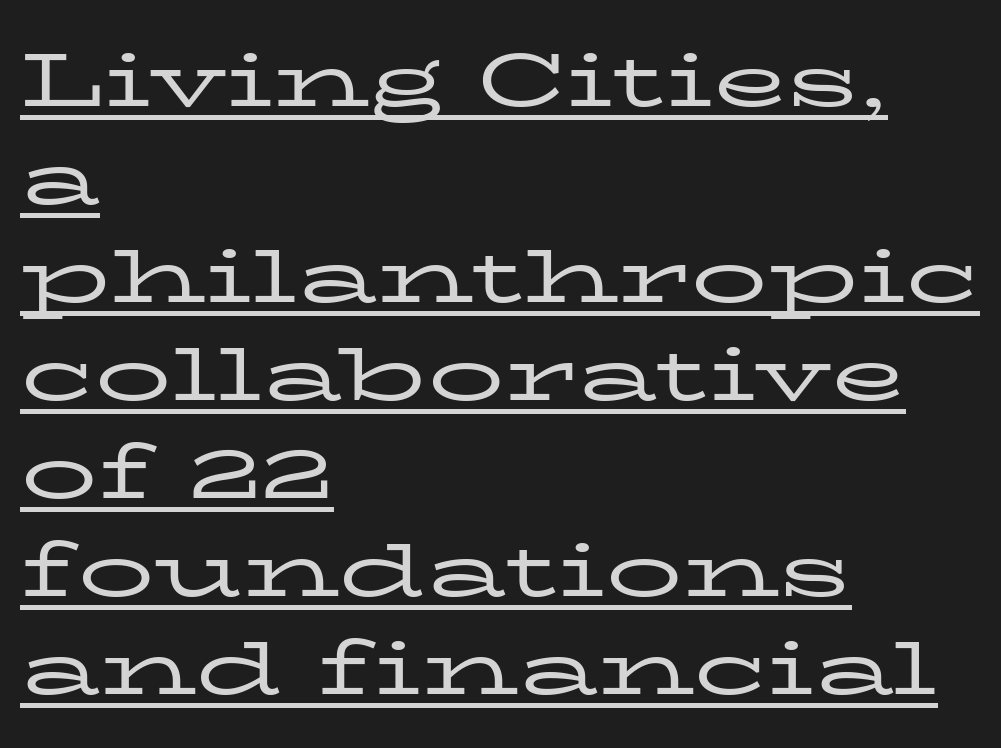
Q: Is the text bold? A: No.
Q: Is the text italic (slanted)? A: No, it is upright.
Q: Is the typeface a serif or a sans-serif typeface? A: Serif.
Q: Is the text underlined? A: Yes.
Q: How is the paragraph aligned? A: Left-aligned.
Q: Is the spacing between letters normal or unusually wide? A: Normal.
Q: Is the spacing between lines tight, normal or loose? A: Normal.
Q: Width (condensed, normal, or wide)? A: Wide.
Q: Stroke contrast? A: Low.
Q: x-height? A: Medium.
Q: Monospaced? A: No.
